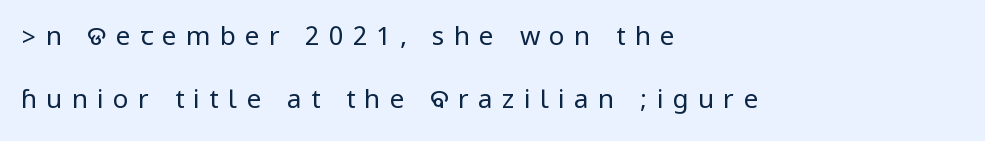
{"italic": "no", "bold": "no", "underline": "no", "align": "left", "line_spacing": "loose", "line_spacing_ratio": 2.43, "letter_spacing": "wide", "letter_spacing_em": 0.36, "glyph_px": 26}
